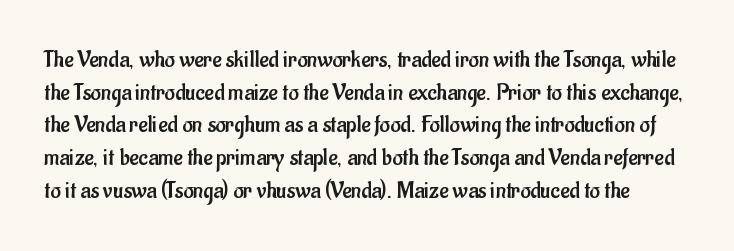
Q: Is the text bold? A: No.
Q: Is the text italic (slanted)? A: No, it is upright.
Q: Is the text underlined? A: No.
Q: Is the spacing between letters normal or unusually wide? A: Normal.
Q: Is the spacing between lines tight, normal or loose? A: Normal.
